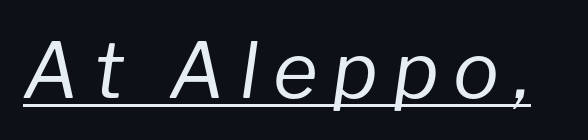
These glyphs show unthickened strokes, regular width or finer. The glyphs look as if they've been sheared to an angle. In designer terms, the underline attribute is active on this setting. Spacing verdict: proportional, widths tailored to each character.
